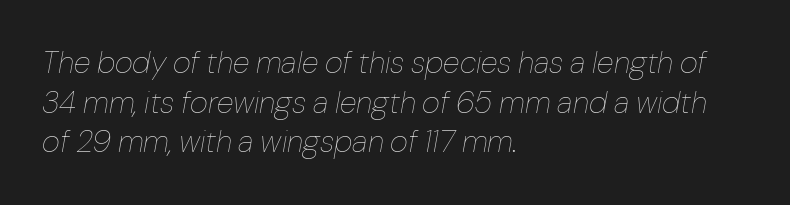
The image shows 31 px thin type, italic (leaning right); set left-aligned, normal line spacing (1.28x), normal letter spacing, not underlined; low stroke contrast and a medium x-height.
